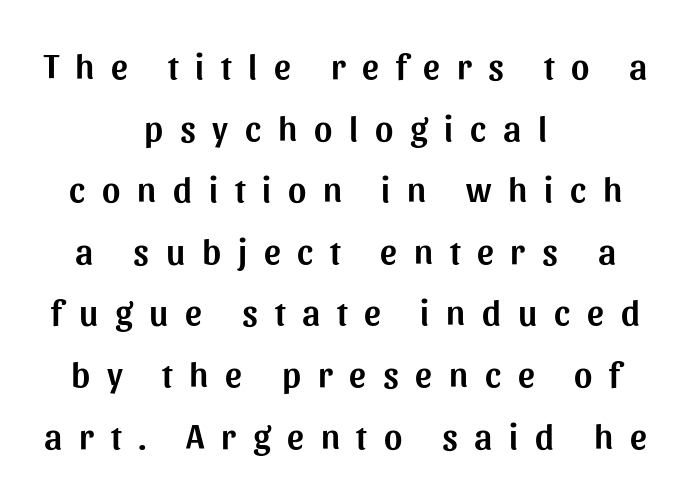
The image shows 35 px sans-serif type, upright; set centered, line spacing 1.76x, unusually wide letter spacing (+0.48 em), not underlined; medium stroke contrast and a medium x-height.
